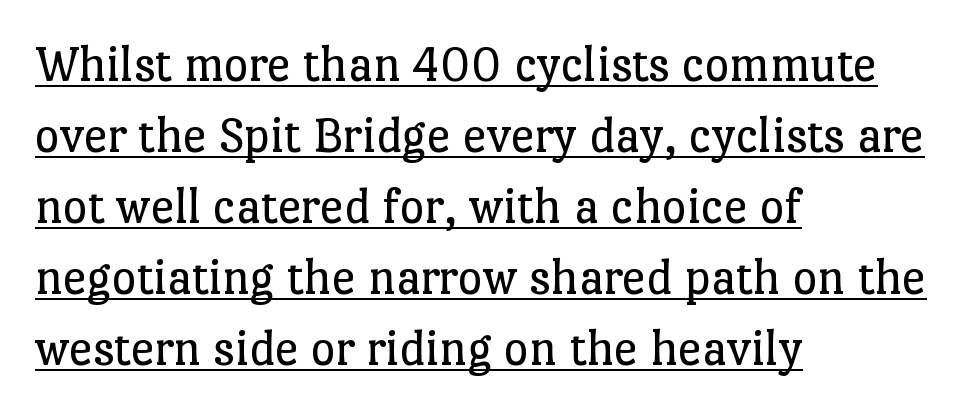
Q: Is the text bold? A: No.
Q: Is the text italic (slanted)? A: No, it is upright.
Q: Is the typeface a serif or a sans-serif typeface? A: Serif.
Q: Is the text underlined? A: Yes.
Q: How is the paragraph aligned? A: Left-aligned.
Q: Is the spacing between letters normal or unusually wide? A: Normal.
Q: Is the spacing between lines tight, normal or loose? A: Normal.
Q: Width (condensed, normal, or wide)? A: Normal.
Q: Stroke contrast? A: Low.
Q: x-height? A: Medium.
Q: Monospaced? A: No.
